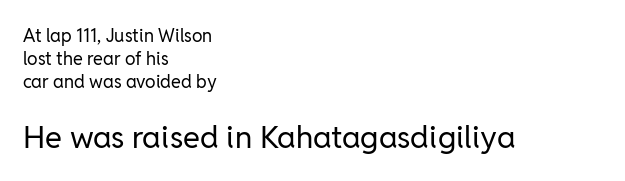
Short note: letters normally spaced. The more generous point size was reserved for the lower chunk. The glyphs are unaccompanied by any horizontal stroke below them. The letters advance in unequal steps, a hallmark of proportional type.
